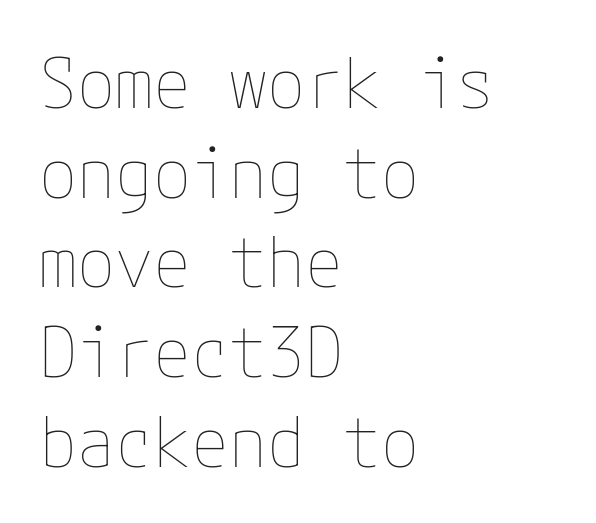
Lines of text with bare space underneath. Does the leading feel generous? No, just average. The lettering stays uniformly vertical, giving the passage a roman look. Which margin do the lines hug? The left one — the right edge is uneven. Think standard paragraph weight, or any step lighter than that. The line texture is even and compact thanks to regular tracking.
